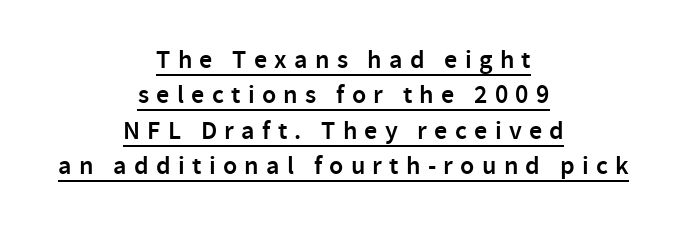
Q: Is the text bold? A: Semi-bold.
Q: Is the text italic (slanted)? A: No, it is upright.
Q: Is the text underlined? A: Yes.
Q: How is the paragraph aligned? A: Centered.
Q: Is the spacing between letters normal or unusually wide? A: Unusually wide.
Q: Is the spacing between lines tight, normal or loose? A: Normal.
